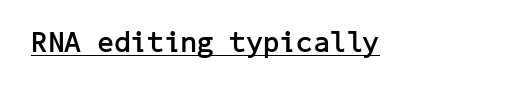
Posture: vertical. Students, this is bold: see how much ink each stroke carries. The letterforms sit shoulder to shoulder at normal distance. Each letter's strokes conclude bluntly, with no projecting serifs. The string is rendered with underlining switched on.
